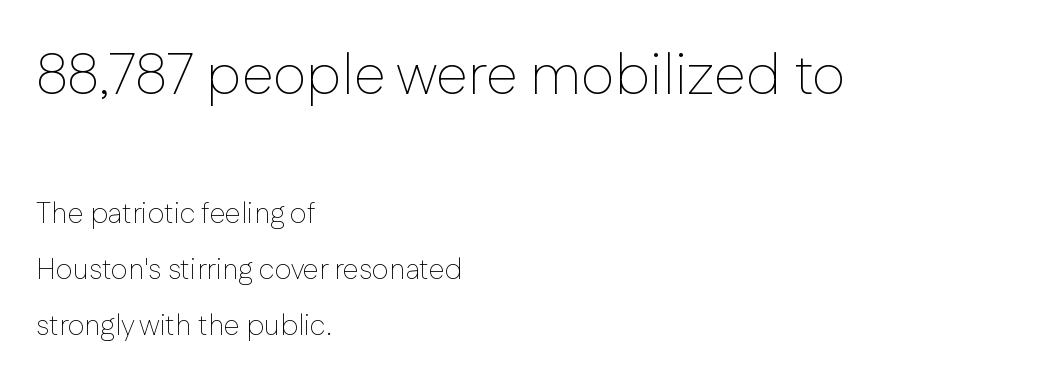
The image shows 58 px thin sans-serif type, upright; set left-aligned, loose line spacing (1.93x), normal letter spacing, not underlined; the first (top) block is 2.0x larger; low stroke contrast and a medium x-height.
